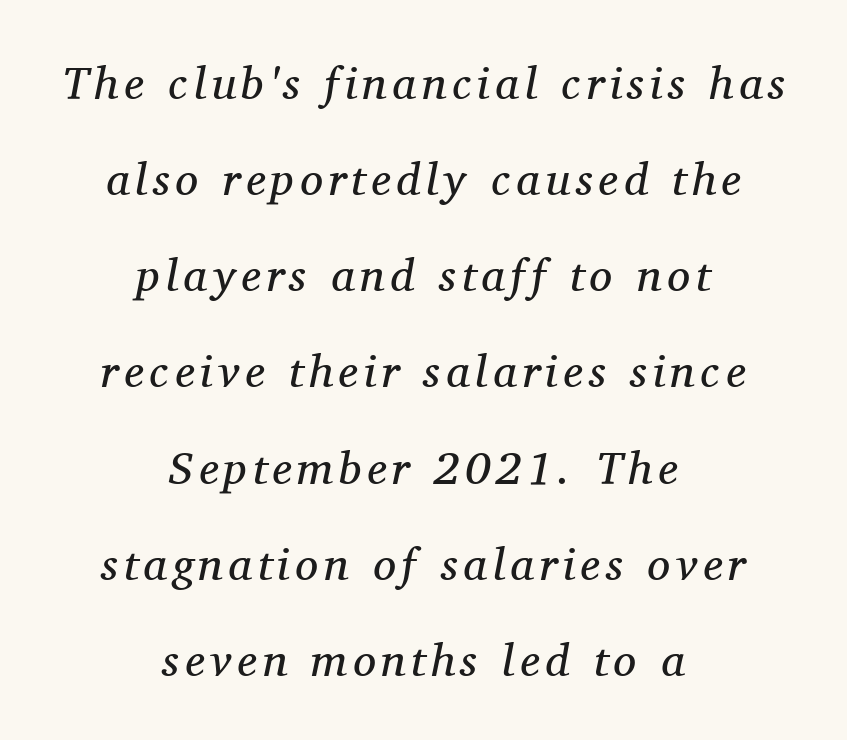
Q: Is the text bold? A: No.
Q: Is the text italic (slanted)? A: Yes, it leans right by about 11 degrees.
Q: Is the typeface a serif or a sans-serif typeface? A: Serif.
Q: Is the text underlined? A: No.
Q: How is the paragraph aligned? A: Centered.
Q: Is the spacing between lines tight, normal or loose? A: Loose.
Q: Width (condensed, normal, or wide)? A: Normal.
Q: Stroke contrast? A: Medium.
Q: x-height? A: Medium.
Q: Monospaced? A: No.
